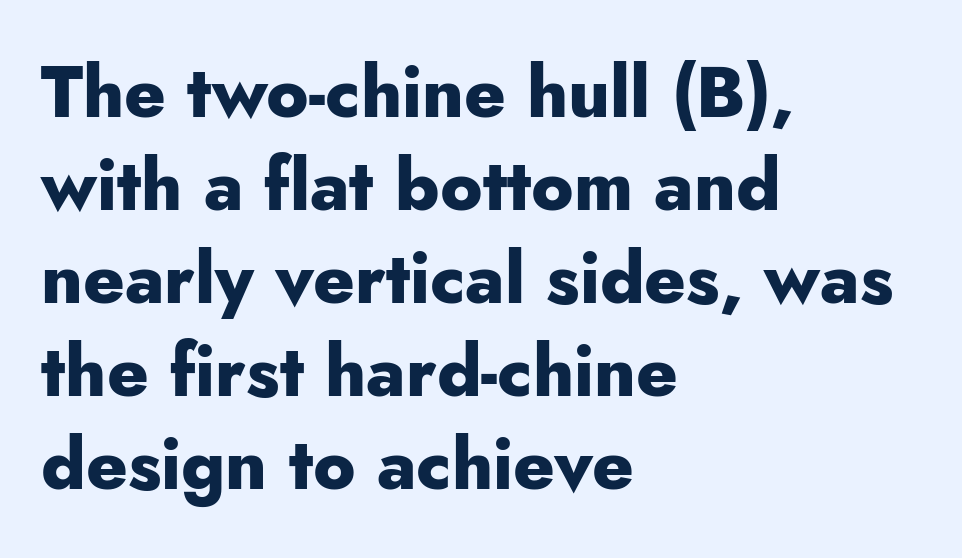
{"serif": "no", "italic": "no", "bold": "yes", "weight": "heavy", "width": "normal", "stroke_contrast": "low", "x_height": "small", "monospaced": "no", "underline": "no", "align": "left", "line_spacing": "normal", "line_spacing_ratio": 1.31, "letter_spacing": "normal", "letter_spacing_em": 0.0, "glyph_px": 71}
